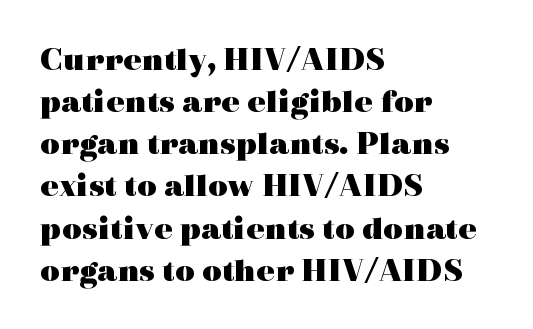
Q: Is the text bold? A: Yes.
Q: Is the text italic (slanted)? A: No, it is upright.
Q: Is the typeface a serif or a sans-serif typeface? A: Serif.
Q: Is the text underlined? A: No.
Q: How is the paragraph aligned? A: Left-aligned.
Q: Is the spacing between letters normal or unusually wide? A: Normal.
Q: Width (condensed, normal, or wide)? A: Wide.
Q: x-height? A: Medium.
Q: Monospaced? A: No.
